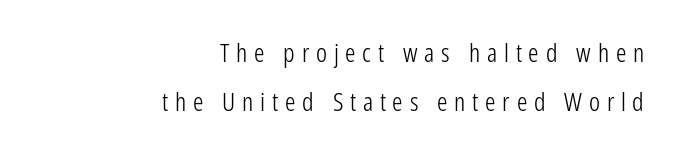
Unmarked baselines from the first word to the last. The rendering inserts visible extra space after every character. Posture: upright roman. The cut favours lightness, reaching ordinary text weight at its darkest. This rendering uses right alignment, leaving the left contour irregular.
